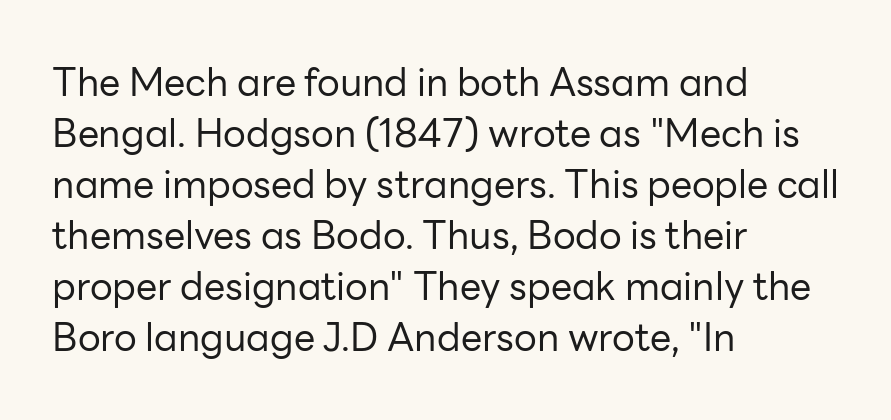
The image shows 38 px regular-weight sans-serif type, upright; set left-aligned, normal line spacing (1.34x), normal letter spacing, not underlined; low stroke contrast and a medium x-height.
